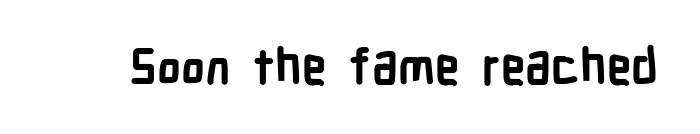
{"serif": "no", "italic": "no", "bold": "yes", "weight": "semibold", "width": "condensed", "stroke_contrast": "low", "x_height": "medium", "monospaced": "no", "underline": "no", "letter_spacing": "normal", "letter_spacing_em": 0.0, "glyph_px": 49}
